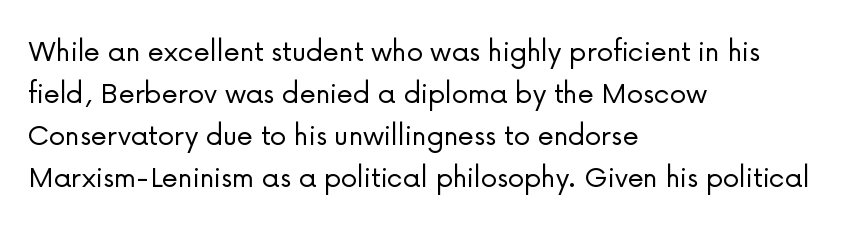
{"serif": "no", "italic": "no", "bold": "no", "weight": "light", "width": "normal", "stroke_contrast": "low", "x_height": "medium", "monospaced": "no", "underline": "no", "align": "left", "line_spacing": "normal", "line_spacing_ratio": 1.27, "letter_spacing": "normal", "letter_spacing_em": 0.0, "glyph_px": 33}
